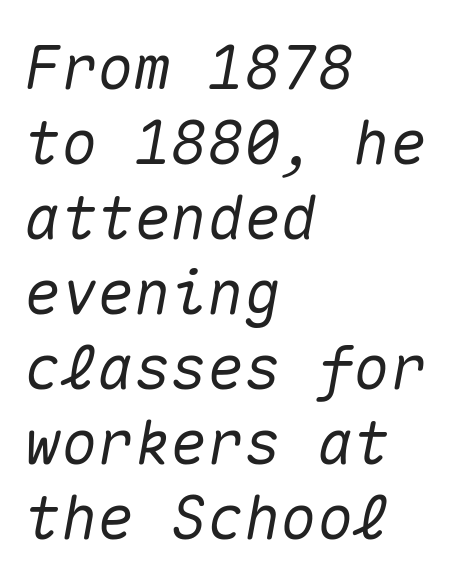
Q: Is the text italic (slanted)? A: Yes, it leans right by about 10 degrees.
Q: Is the text underlined? A: No.
Q: How is the paragraph aligned? A: Left-aligned.
Q: Is the spacing between letters normal or unusually wide? A: Normal.
Q: Width (condensed, normal, or wide)? A: Normal.
Q: Stroke contrast? A: Medium.
Q: x-height? A: Medium.
Q: Monospaced? A: Yes.
